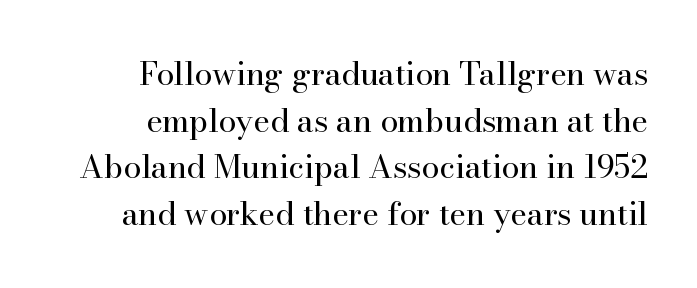
{"serif": "yes", "italic": "no", "bold": "no", "weight": "regular", "width": "normal", "stroke_contrast": "high", "x_height": "small", "monospaced": "no", "underline": "no", "align": "right", "line_spacing": "normal", "line_spacing_ratio": 1.46, "letter_spacing": "normal", "letter_spacing_em": 0.0, "glyph_px": 32}
